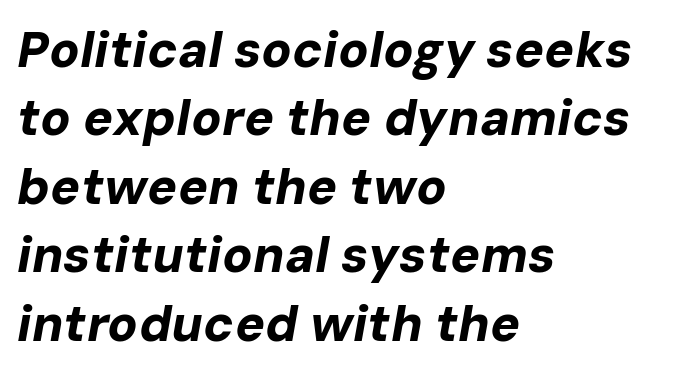
Q: Is the text bold? A: Yes.
Q: Is the text italic (slanted)? A: Yes, it leans right by about 10 degrees.
Q: Is the text underlined? A: No.
Q: How is the paragraph aligned? A: Left-aligned.
Q: Is the spacing between letters normal or unusually wide? A: Normal.
Q: Is the spacing between lines tight, normal or loose? A: Normal.
Q: Width (condensed, normal, or wide)? A: Normal.
Q: Stroke contrast? A: Low.
Q: x-height? A: Medium.
Q: Monospaced? A: No.
